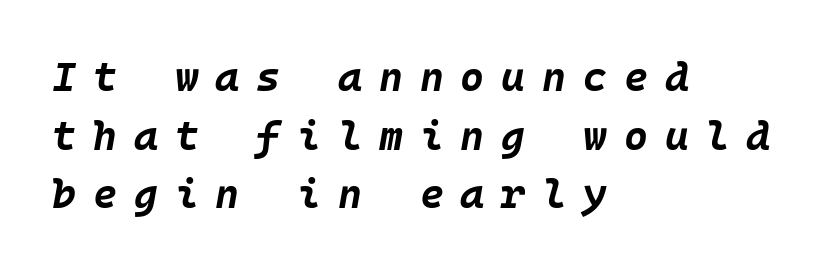
{"italic": "yes", "lean": "right", "slant_degrees": 10, "bold": "yes", "weight": "bold", "width": "normal", "stroke_contrast": "low", "x_height": "large", "underline": "no", "align": "left", "line_spacing": "normal", "line_spacing_ratio": 1.43, "letter_spacing": "wide", "letter_spacing_em": 0.41, "glyph_px": 41}
